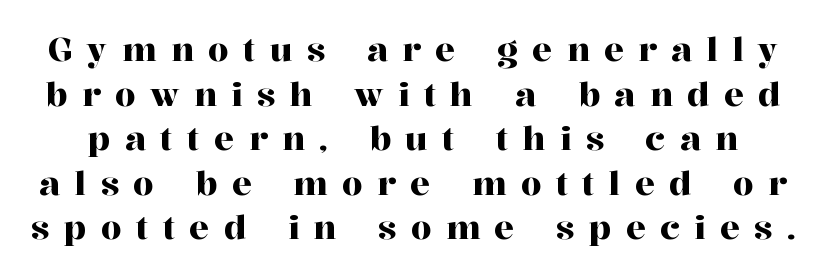
Q: Is the text italic (slanted)? A: No, it is upright.
Q: Is the typeface a serif or a sans-serif typeface? A: Serif.
Q: Is the text underlined? A: No.
Q: Is the spacing between letters normal or unusually wide? A: Unusually wide.
Q: Is the spacing between lines tight, normal or loose? A: Normal.
Q: Width (condensed, normal, or wide)? A: Normal.
Q: Stroke contrast? A: High.
Q: x-height? A: Medium.
Q: Monospaced? A: No.
